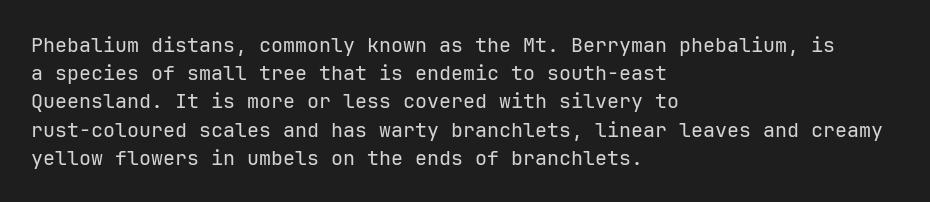
{"italic": "no", "bold": "no", "underline": "no", "align": "left", "line_spacing": "normal", "line_spacing_ratio": 1.41, "letter_spacing": "normal", "letter_spacing_em": 0.0, "glyph_px": 20}
